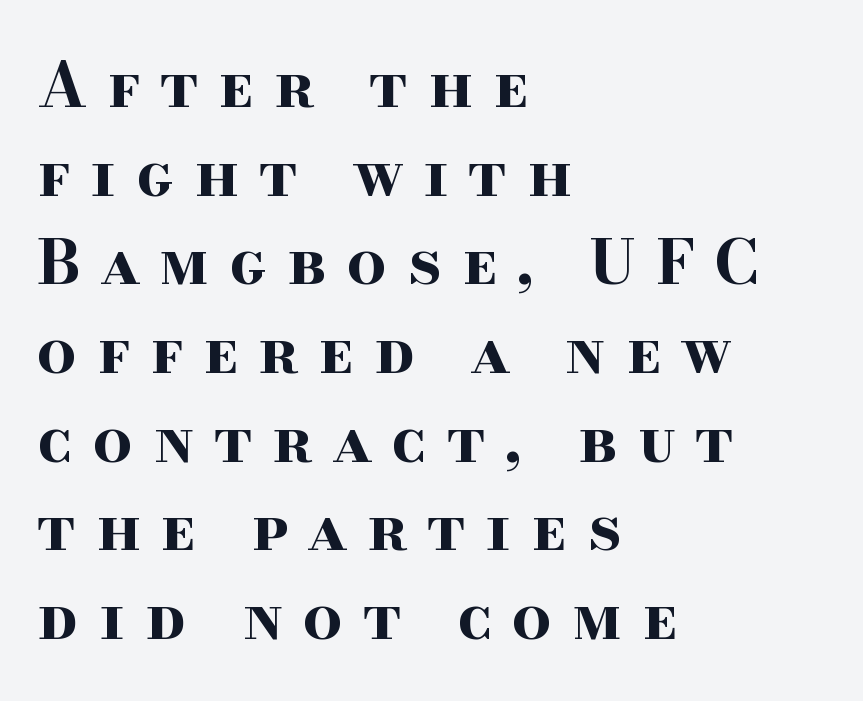
{"serif": "yes", "italic": "no", "bold": "yes", "weight": "bold", "width": "wide", "stroke_contrast": "high", "x_height": "small", "monospaced": "no", "underline": "no", "align": "left", "line_spacing": "normal", "line_spacing_ratio": 1.43, "letter_spacing": "wide", "letter_spacing_em": 0.32, "glyph_px": 62}
